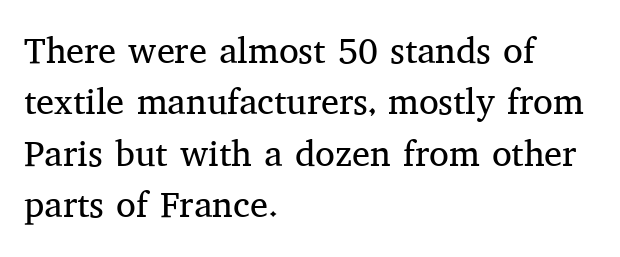
{"serif": "yes", "italic": "no", "bold": "no", "weight": "regular", "width": "normal", "stroke_contrast": "medium", "x_height": "medium", "monospaced": "no", "underline": "no", "align": "left", "line_spacing": "normal", "line_spacing_ratio": 1.43, "letter_spacing": "normal", "letter_spacing_em": 0.0, "glyph_px": 36}
